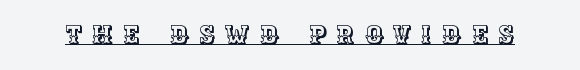
Italic: no, the glyphs are upright roman. Is there an underline? Yes — a line sits under the letters. Inter-character spacing is expanded well beyond the font's built-in metrics.
